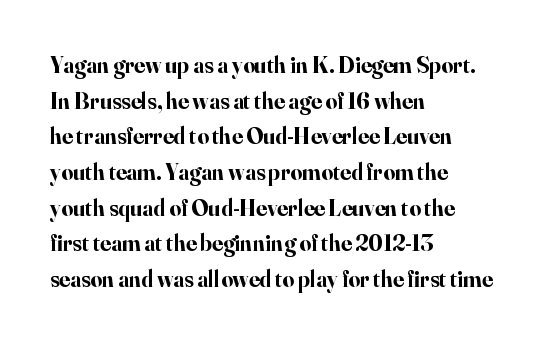
Q: Is the text bold? A: Yes.
Q: Is the text italic (slanted)? A: No, it is upright.
Q: Is the text underlined? A: No.
Q: How is the paragraph aligned? A: Left-aligned.
Q: Is the spacing between letters normal or unusually wide? A: Normal.
Q: Is the spacing between lines tight, normal or loose? A: Normal.
